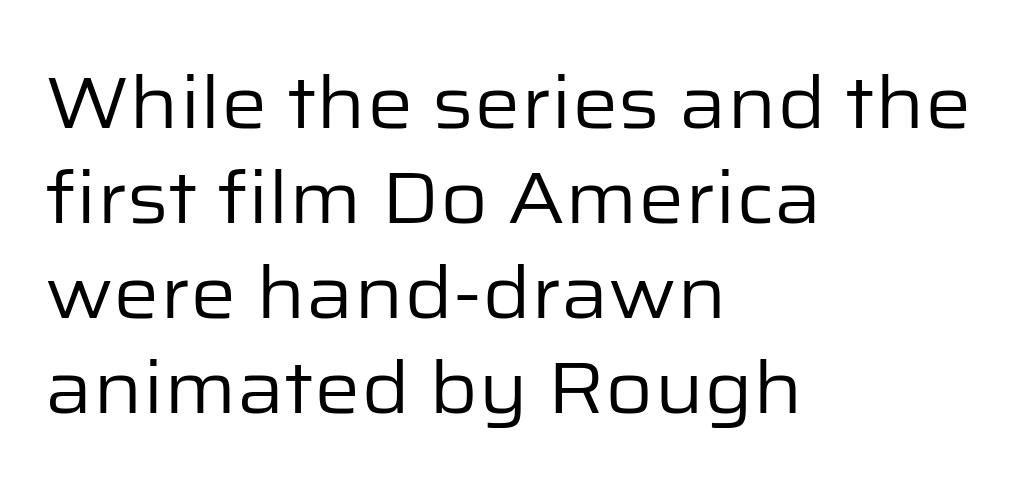
Q: Is the text bold? A: No.
Q: Is the text italic (slanted)? A: No, it is upright.
Q: Is the typeface a serif or a sans-serif typeface? A: Sans-serif.
Q: Is the text underlined? A: No.
Q: How is the paragraph aligned? A: Left-aligned.
Q: Is the spacing between letters normal or unusually wide? A: Normal.
Q: Is the spacing between lines tight, normal or loose? A: Normal.
Q: Width (condensed, normal, or wide)? A: Normal.
Q: Stroke contrast? A: Low.
Q: x-height? A: Medium.
Q: Monospaced? A: No.
